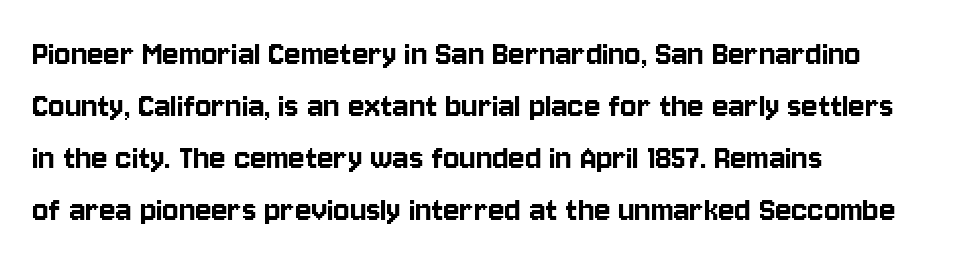
The image shows 38 px condensed sans-serif type, upright; set left-aligned, normal line spacing (1.37x), normal letter spacing, not underlined; low stroke contrast and a large x-height.
